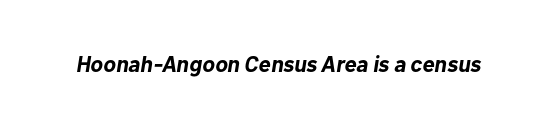
The image shows 23 px bold type, italic (leaning right); set normal letter spacing, not underlined.
